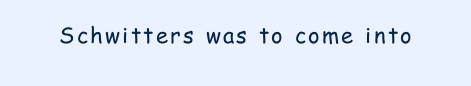
{"italic": "no", "bold": "no", "underline": "no", "glyph_px": 22}
